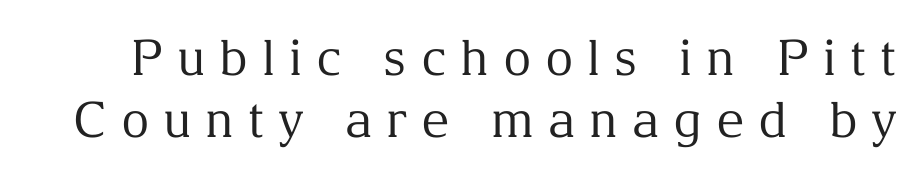
{"serif": "yes", "italic": "no", "bold": "no", "weight": "regular", "width": "normal", "stroke_contrast": "medium", "x_height": "medium", "monospaced": "no", "underline": "no", "line_spacing": "normal", "line_spacing_ratio": 1.27, "letter_spacing": "wide", "letter_spacing_em": 0.28, "glyph_px": 49}
